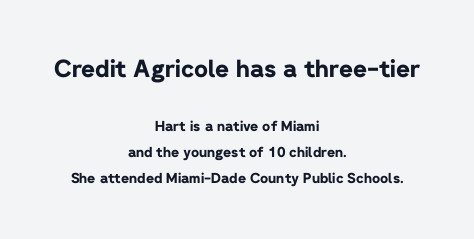
Notice how the passage keeps no hard edge, just a central spine. Letters rest on an invisible, unmarked baseline. This layout puts the oversized block above and the modest block below. Compared with typical body copy, the letter spacing here is the same.
